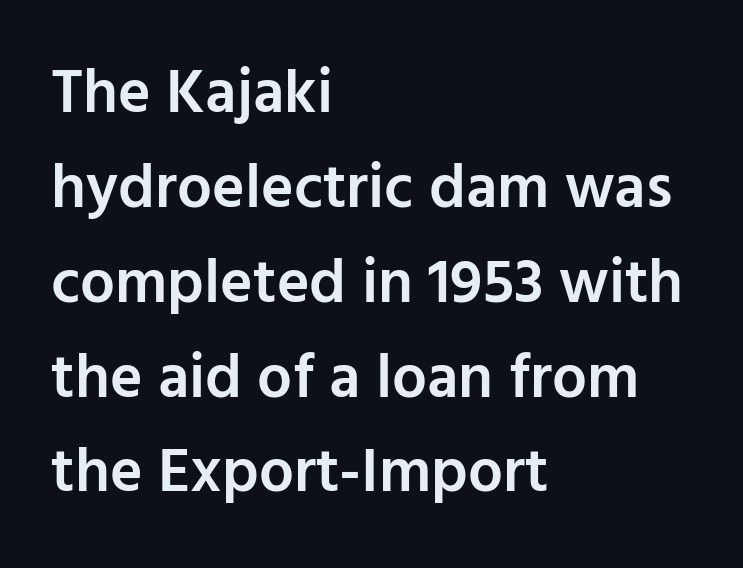
The letters stand straight up with perfectly vertical stems. The letters advance in unequal steps, a hallmark of proportional type. The glyphs are unaccompanied by any horizontal stroke below them. Leading: standard. These lines are composed in type without serifs.
